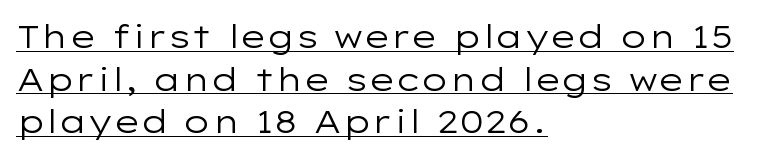
The image shows 32 px regular-weight, wide sans-serif type, upright; set left-aligned, normal line spacing (1.33x), normal letter spacing, underlined; low stroke contrast and a medium x-height.
